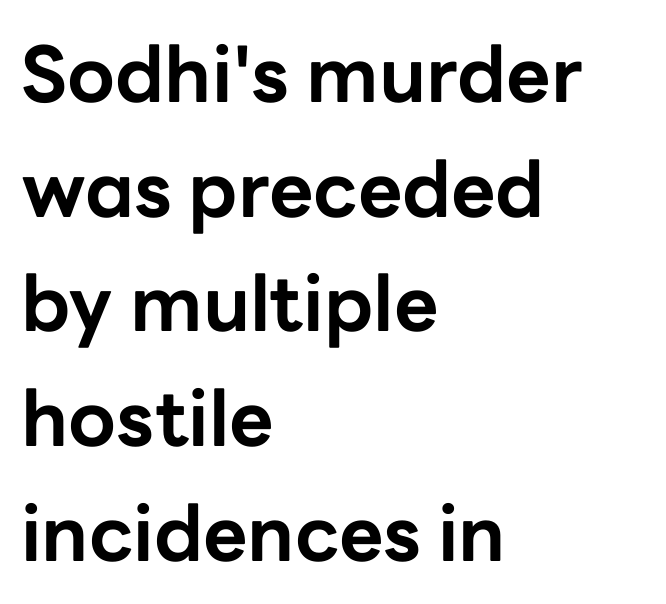
The image shows 77 px bold sans-serif type, upright; set left-aligned, normal line spacing (1.49x), normal letter spacing, not underlined; low stroke contrast and a medium x-height.
